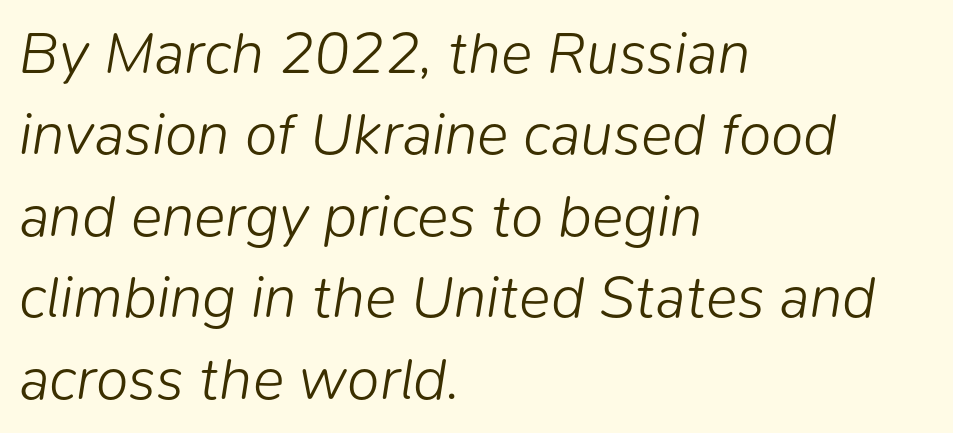
Q: Is the text bold? A: No.
Q: Is the text italic (slanted)? A: Yes, it leans right by about 9 degrees.
Q: Is the text underlined? A: No.
Q: How is the paragraph aligned? A: Left-aligned.
Q: Is the spacing between letters normal or unusually wide? A: Normal.
Q: Is the spacing between lines tight, normal or loose? A: Normal.
Q: Width (condensed, normal, or wide)? A: Normal.
Q: Stroke contrast? A: Low.
Q: x-height? A: Medium.
Q: Monospaced? A: No.
